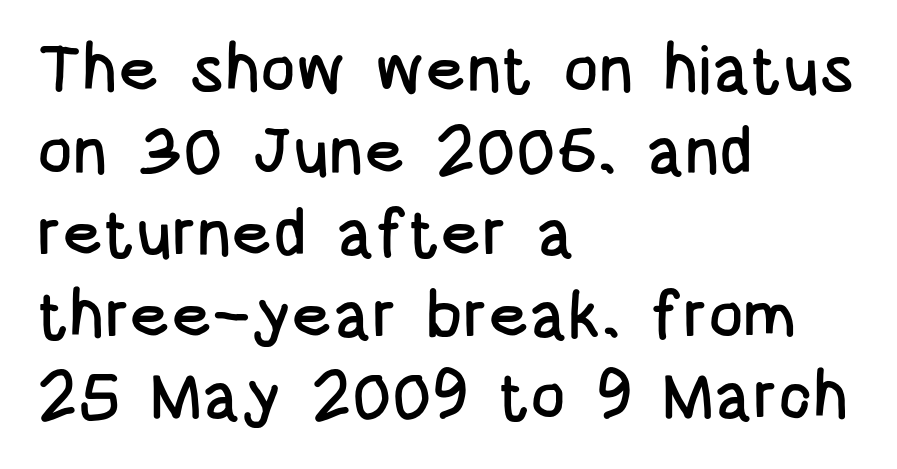
Is this a sans? Yes — the strokes have no serifs. If you drew a line through each stem, it would be perfectly vertical. A bare baseline throughout the passage. The passage is arranged the way most books set body copy — flush left. Honestly, the letter spacing is just normal — you wouldn't notice it. The face used here is proportionally spaced, like ordinary book or web type.
